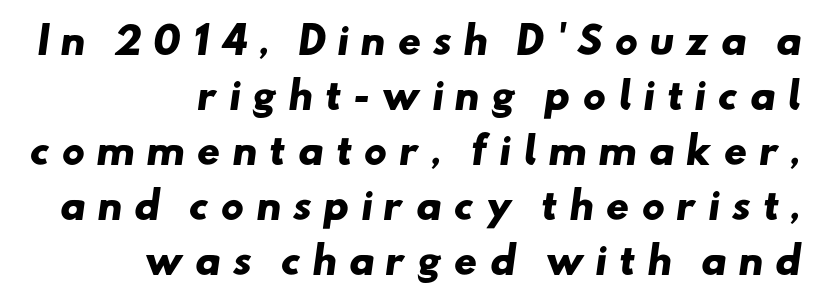
The image shows 36 px heavy, wide sans-serif type; set right-aligned, normal line spacing (1.53x), unusually wide letter spacing (+0.31 em), not underlined; low stroke contrast and a small x-height.
